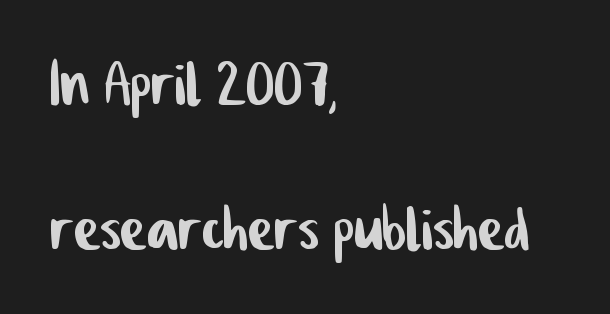
{"serif": "no", "width": "condensed", "stroke_contrast": "low", "x_height": "medium", "monospaced": "no", "underline": "no", "align": "left", "line_spacing_ratio": 1.83, "letter_spacing": "normal", "letter_spacing_em": 0.0, "glyph_px": 79}
